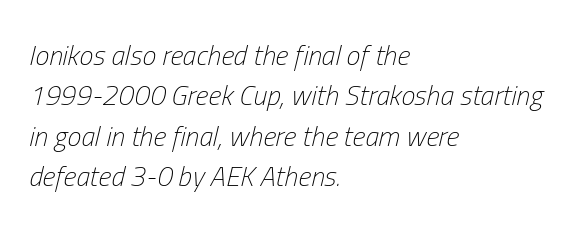
Q: Is the text bold? A: No.
Q: Is the text italic (slanted)? A: Yes, it leans right by about 13 degrees.
Q: Is the text underlined? A: No.
Q: How is the paragraph aligned? A: Left-aligned.
Q: Is the spacing between letters normal or unusually wide? A: Normal.
Q: Is the spacing between lines tight, normal or loose? A: Normal.
Q: Width (condensed, normal, or wide)? A: Condensed.
Q: Stroke contrast? A: Low.
Q: x-height? A: Medium.
Q: Monospaced? A: No.
